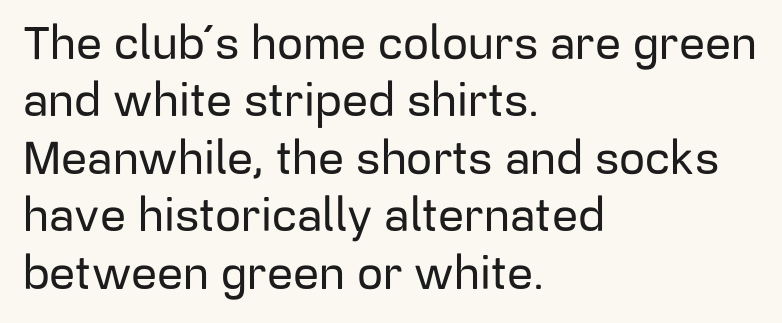
Q: Is the text italic (slanted)? A: No, it is upright.
Q: Is the typeface a serif or a sans-serif typeface? A: Sans-serif.
Q: Is the text underlined? A: No.
Q: How is the paragraph aligned? A: Left-aligned.
Q: Is the spacing between letters normal or unusually wide? A: Normal.
Q: Is the spacing between lines tight, normal or loose? A: Normal.
Q: Width (condensed, normal, or wide)? A: Normal.
Q: Stroke contrast? A: Low.
Q: x-height? A: Medium.
Q: Monospaced? A: No.
